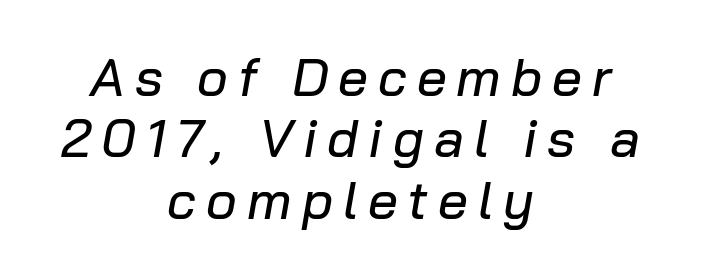
Italic: yes, the glyphs are oblique. A clean baseline with only descenders dipping below it. Is the block centered? Yes — each line is placed symmetrically about the middle. Here the designer chose a conventional face with non-uniform glyph widths.
